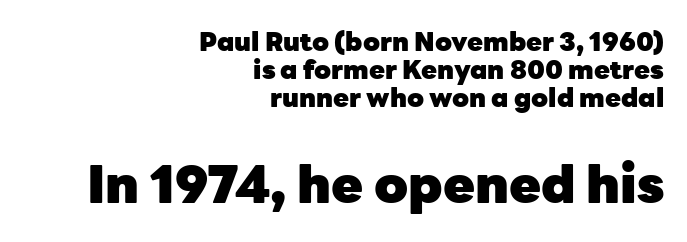
Quick note: interline space is minimal. Type style note: lacks serifs. The axis of the letterforms is exactly vertical. Character widths vary here, with narrow letters taking less room than wide ones. The passage shown is emphatically bold.
